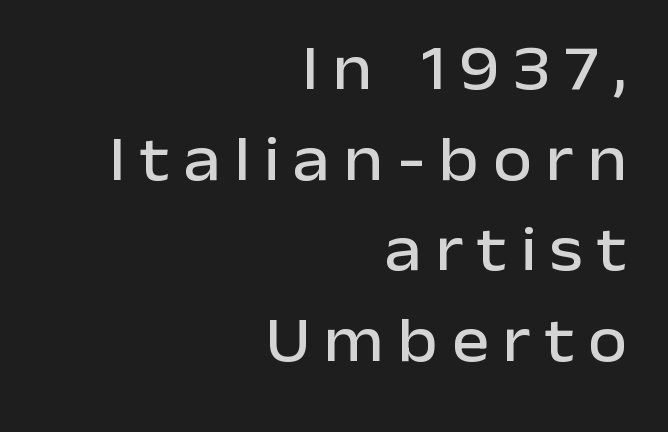
The passage shown has open, widely tracked lettering throughout. Alignment: flush right. Students, observe: this is what conventionally led text looks like. Ordinary non-slanted type is in use. Note: no serifs on the glyphs.
